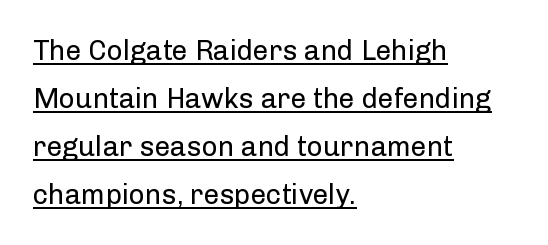
{"serif": "no", "italic": "no", "bold": "no", "weight": "regular", "width": "normal", "stroke_contrast": "low", "x_height": "medium", "monospaced": "no", "underline": "yes", "align": "left", "line_spacing_ratio": 1.72, "letter_spacing": "normal", "letter_spacing_em": 0.0, "glyph_px": 28}
